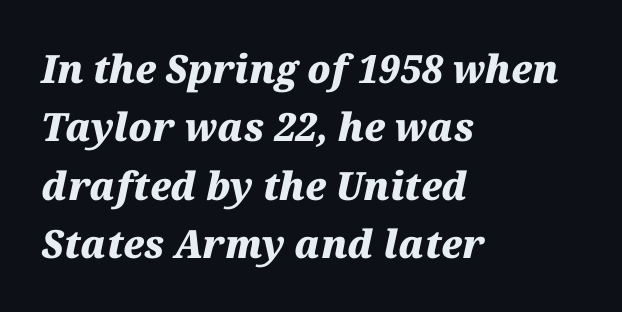
The image shows 39 px heavy type, italic (leaning right); set left-aligned, normal line spacing (1.5x), normal letter spacing, not underlined; medium stroke contrast and a medium x-height.
